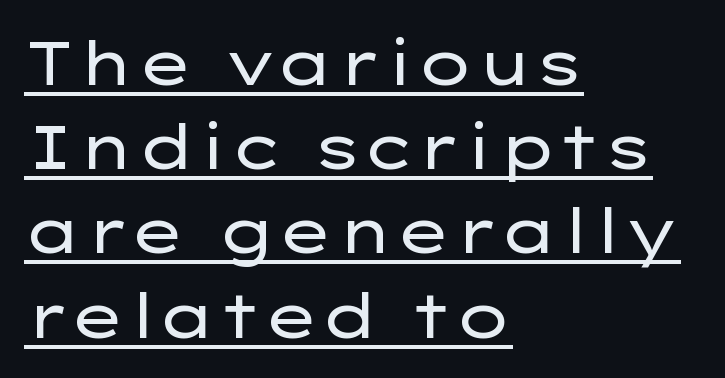
Q: Is the text bold? A: No.
Q: Is the text italic (slanted)? A: No, it is upright.
Q: Is the typeface a serif or a sans-serif typeface? A: Sans-serif.
Q: Is the text underlined? A: Yes.
Q: How is the paragraph aligned? A: Left-aligned.
Q: Is the spacing between letters normal or unusually wide? A: Normal.
Q: Is the spacing between lines tight, normal or loose? A: Normal.
Q: Width (condensed, normal, or wide)? A: Wide.
Q: Stroke contrast? A: Low.
Q: x-height? A: Medium.
Q: Monospaced? A: No.
